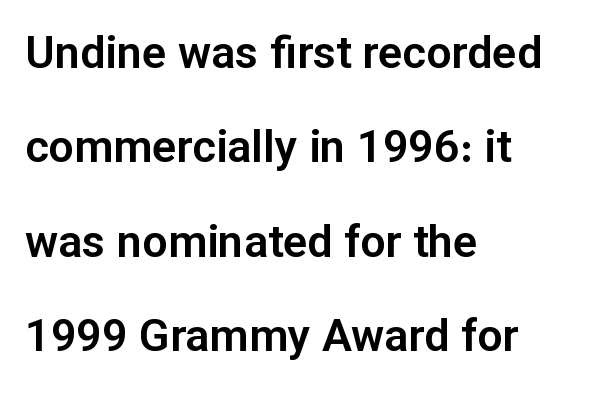
Casual observation: everything's shoved over to the left. The passage shown is typed in a proportional face where columns would drift. Has an underline been added? It has not. Tall strokes in this sample are plumb rather than angled. Does the leading feel generous? Absolutely, it's lavish.
